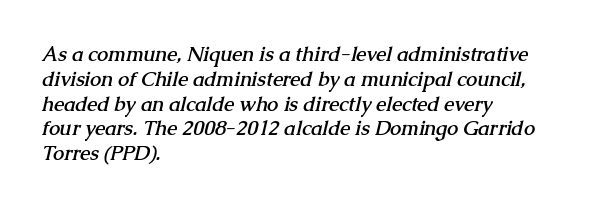
Caption: standard tracking, unaltered. Descenders hang freely into open space. Caption: multi-line text, flush left, ragged right. Chunky letters — that's bold for sure.
